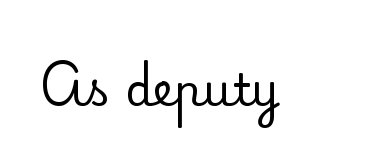
The type family on display is of the serif kind. Underlining? Definitely not there. This sample has the flowing, uneven cadence of proportional lettering. Each word holds together tightly as a unit, with standard inter-letter gaps. Tall strokes in this sample are plumb rather than angled.
